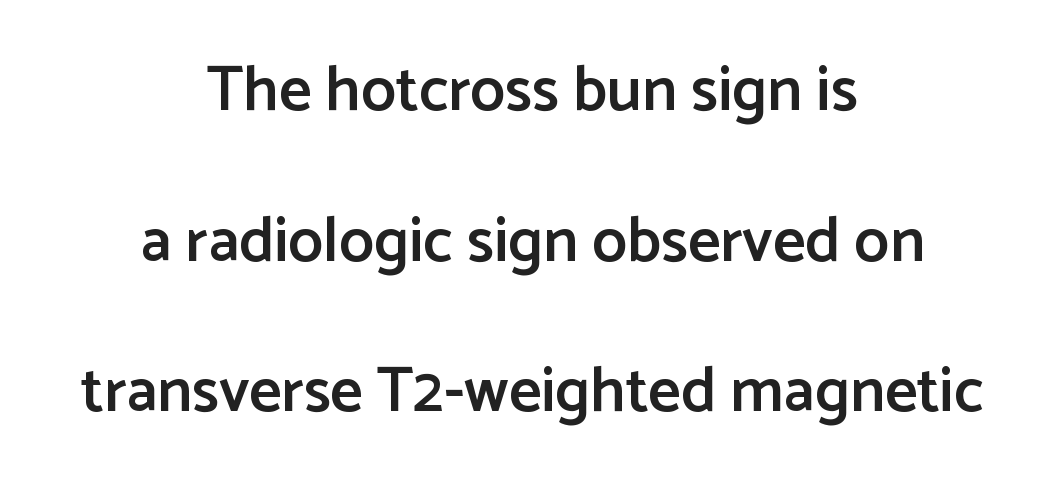
{"serif": "no", "italic": "no", "bold": "semi", "weight": "semibold", "width": "normal", "stroke_contrast": "low", "x_height": "medium", "monospaced": "no", "underline": "no", "align": "center", "line_spacing": "loose", "line_spacing_ratio": 2.39, "letter_spacing": "normal", "letter_spacing_em": 0.0, "glyph_px": 63}
